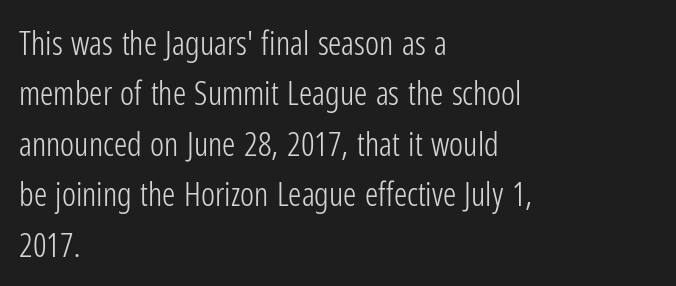
Counters stay open thanks to moderate or lighter strokes. Tracking here is standard; glyphs follow each other at the usual distance. Note the varied advance widths — an 'i' is clearly narrower than an 'm'. A bare baseline throughout the passage. Casual observation: everything's shoved over to the left.
